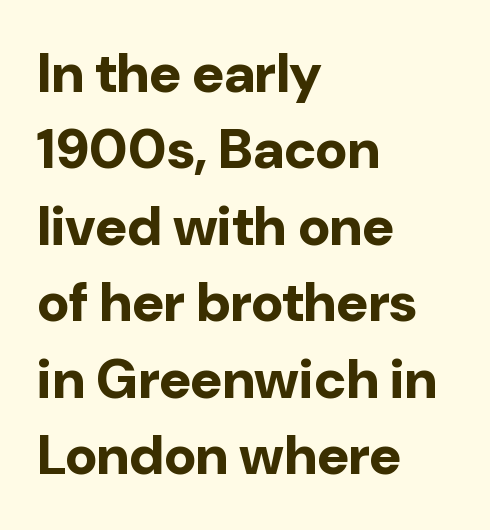
The image shows 55 px bold sans-serif type, upright; set left-aligned, normal line spacing (1.39x), normal letter spacing, not underlined; low stroke contrast and a medium x-height.
